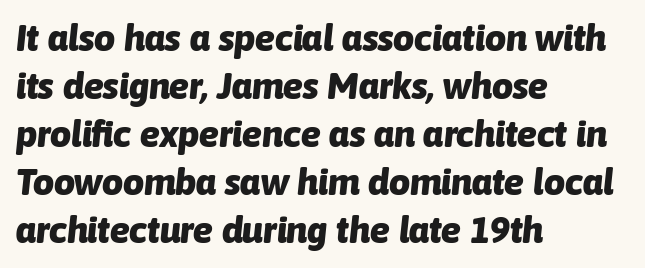
The image shows 37 px heavy type, italic (leaning right); set left-aligned, normal line spacing (1.3x), normal letter spacing, not underlined; low stroke contrast and a medium x-height.
